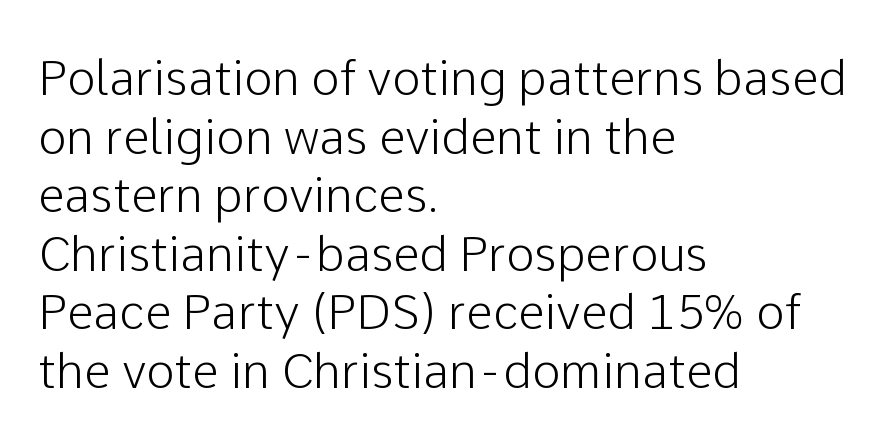
Tall strokes in this sample are plumb rather than angled. Here the designer chose a conventional face with non-uniform glyph widths. This rendering employs a face without finishing strokes, i.e., a sans-serif. Descenders hang freely into open space. Does the copy run flush right? No — it runs flush left. No extra tracking has been applied to these lines.
